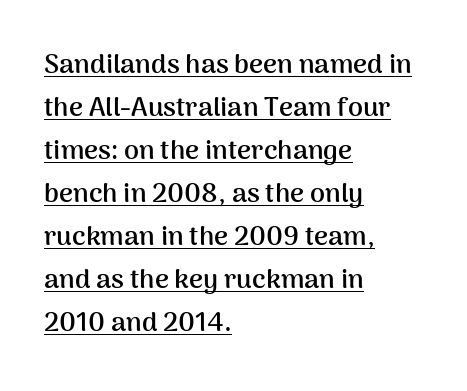
Q: Is the text bold? A: Yes.
Q: Is the text italic (slanted)? A: No, it is upright.
Q: Is the text underlined? A: Yes.
Q: How is the paragraph aligned? A: Left-aligned.
Q: Is the spacing between letters normal or unusually wide? A: Normal.
Q: Is the spacing between lines tight, normal or loose? A: Normal.
